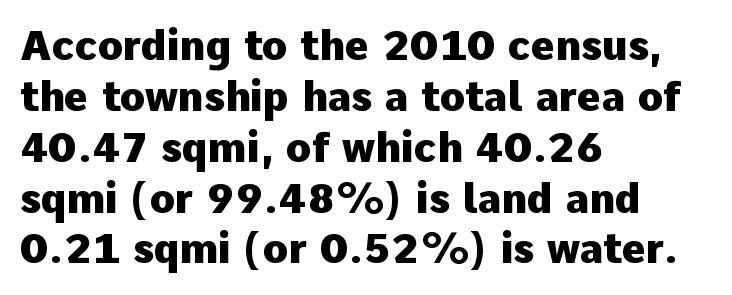
The image shows 41 px heavy sans-serif type, upright; set left-aligned, line spacing 1.24x, normal letter spacing, not underlined; low stroke contrast and a medium x-height.
